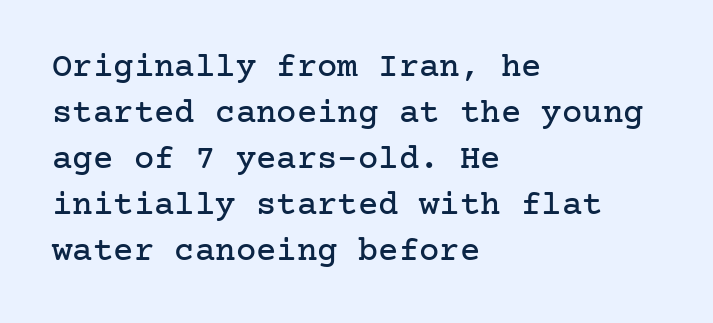
{"serif": "yes", "italic": "no", "width": "normal", "stroke_contrast": "low", "x_height": "medium", "underline": "no", "align": "left", "line_spacing": "normal", "line_spacing_ratio": 1.35, "letter_spacing": "normal", "letter_spacing_em": 0.0, "glyph_px": 34}
